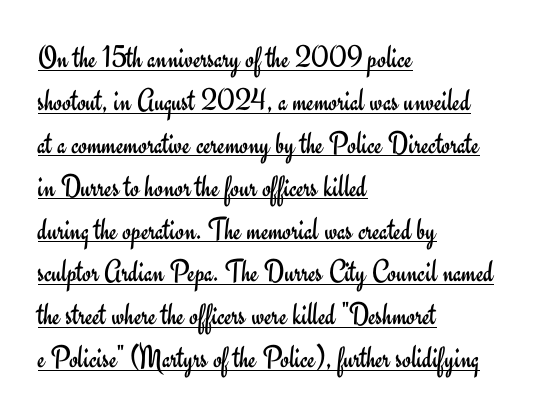
{"serif": "no", "bold": "no", "weight": "regular", "width": "normal", "stroke_contrast": "low", "x_height": "small", "monospaced": "no", "underline": "yes", "align": "left", "line_spacing": "normal", "line_spacing_ratio": 1.34, "letter_spacing": "normal", "letter_spacing_em": 0.0, "glyph_px": 32}
